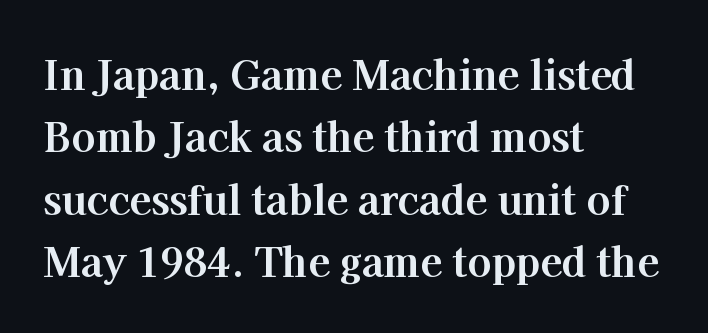
{"serif": "yes", "italic": "no", "bold": "yes", "weight": "bold", "width": "normal", "stroke_contrast": "high", "x_height": "medium", "monospaced": "no", "underline": "no", "align": "left", "line_spacing": "normal", "line_spacing_ratio": 1.56, "letter_spacing": "normal", "letter_spacing_em": 0.0, "glyph_px": 40}
